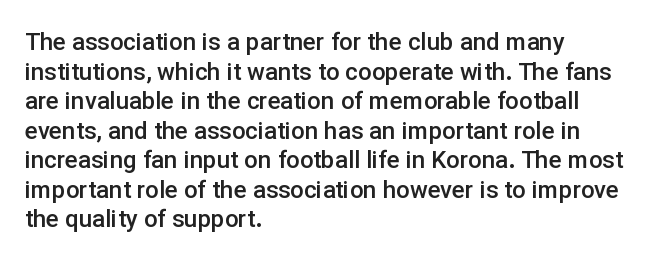
The image shows 24 px text type, upright; set left-aligned, line spacing 1.23x, normal letter spacing, not underlined.
